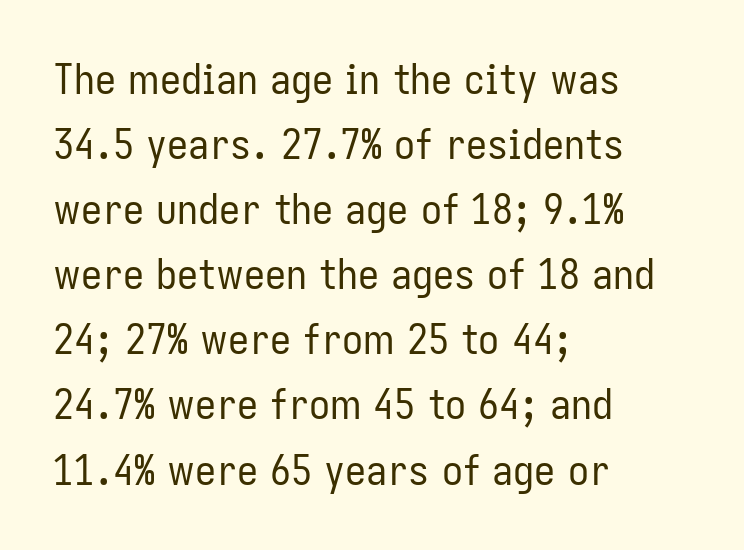
The image shows 42 px regular-weight, condensed sans-serif type, upright; set left-aligned, normal line spacing (1.55x), normal letter spacing, not underlined; low stroke contrast and a medium x-height.
